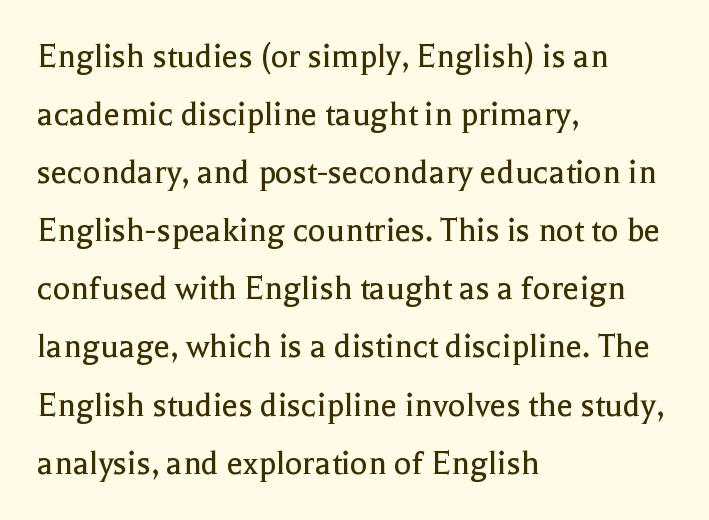
{"serif": "yes", "italic": "no", "bold": "no", "weight": "regular", "width": "normal", "x_height": "medium", "monospaced": "no", "underline": "no", "align": "left", "line_spacing": "normal", "line_spacing_ratio": 1.57, "letter_spacing": "normal", "letter_spacing_em": 0.0, "glyph_px": 37}
